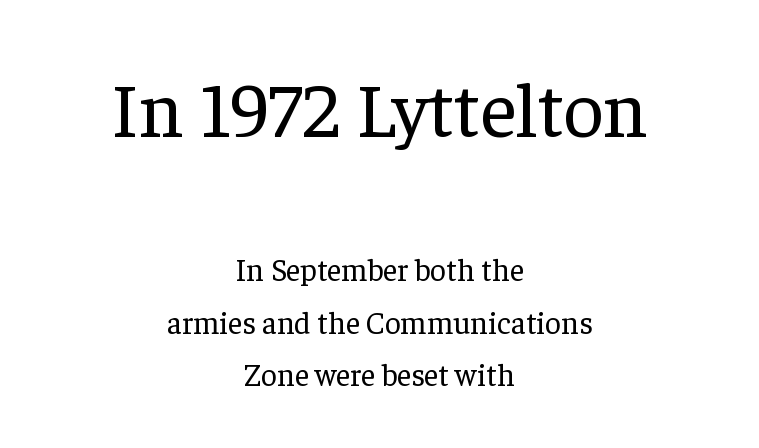
The image shows 78 px regular-weight serif type, upright; set centered, normal line spacing (1.68x), normal letter spacing, not underlined; the first (top) block is 2.52x larger; low stroke contrast and a medium x-height.
